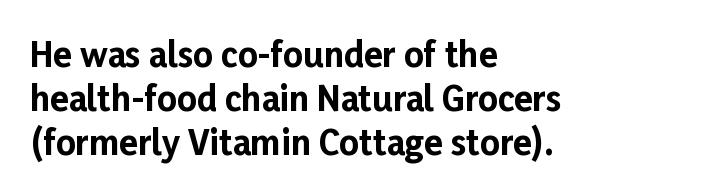
Is the letter spacing exaggerated? No — it looks like the ordinary default. Has an underline been added? It has not. This is heavy type, rendered in bold. Every stem runs plumb, perpendicular to the baseline.
